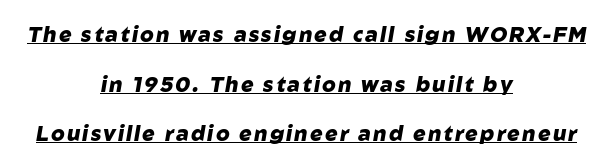
{"italic": "yes", "lean": "right", "slant_degrees": 10, "bold": "yes", "underline": "yes", "align": "center", "line_spacing": "loose", "line_spacing_ratio": 2.36, "glyph_px": 21}
